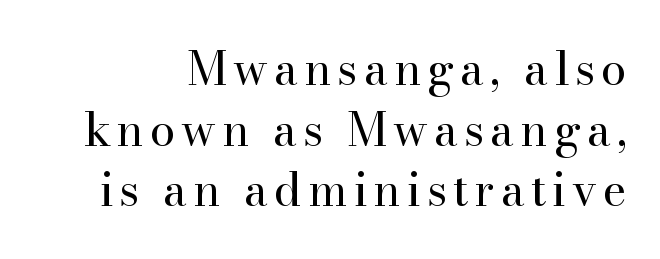
{"serif": "yes", "italic": "no", "bold": "no", "weight": "regular", "width": "normal", "stroke_contrast": "high", "x_height": "small", "monospaced": "no", "underline": "no", "line_spacing": "normal", "line_spacing_ratio": 1.32, "glyph_px": 46}
